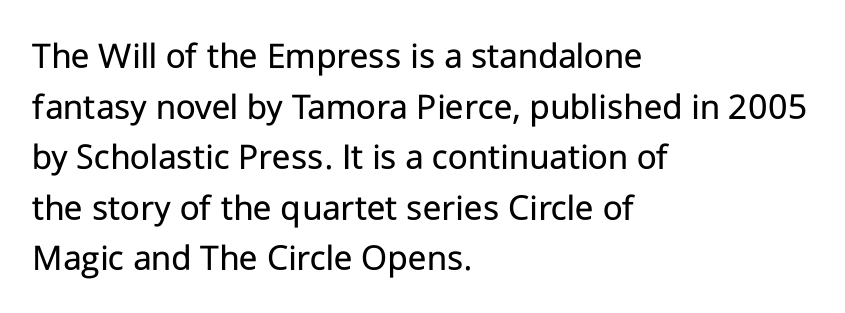
The image shows 38 px regular-weight sans-serif type, upright; set left-aligned, normal line spacing (1.33x), normal letter spacing, not underlined; low stroke contrast and a medium x-height.
